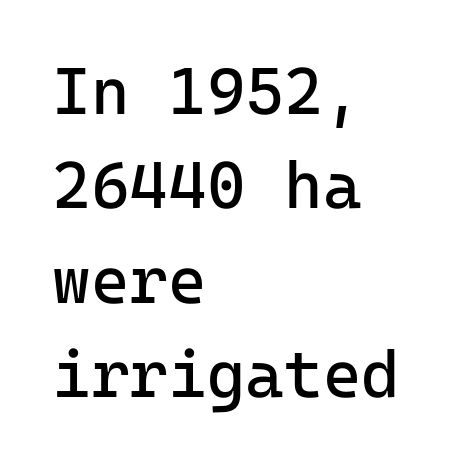
{"serif": "no", "italic": "no", "bold": "no", "weight": "regular", "width": "normal", "stroke_contrast": "low", "x_height": "medium", "underline": "no", "align": "left", "line_spacing": "normal", "line_spacing_ratio": 1.43, "letter_spacing": "normal", "letter_spacing_em": 0.0, "glyph_px": 66}
